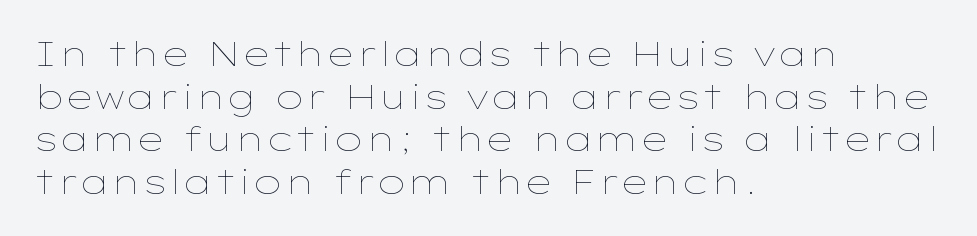
Q: Is the text bold? A: No.
Q: Is the text italic (slanted)? A: No, it is upright.
Q: Is the text underlined? A: No.
Q: How is the paragraph aligned? A: Left-aligned.
Q: Is the spacing between letters normal or unusually wide? A: Normal.
Q: Is the spacing between lines tight, normal or loose? A: Normal.
Q: Width (condensed, normal, or wide)? A: Wide.
Q: Stroke contrast? A: Low.
Q: x-height? A: Medium.
Q: Monospaced? A: No.
